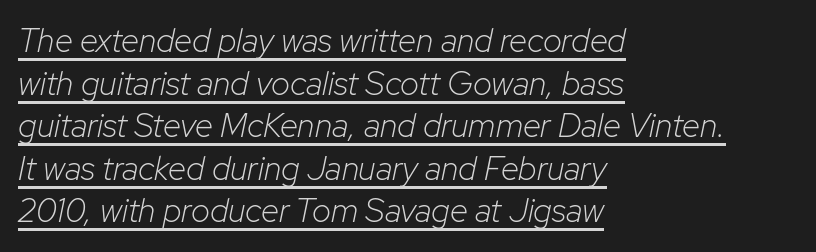
Q: Is the text bold? A: No.
Q: Is the text italic (slanted)? A: Yes, it leans right by about 12 degrees.
Q: Is the text underlined? A: Yes.
Q: How is the paragraph aligned? A: Left-aligned.
Q: Is the spacing between letters normal or unusually wide? A: Normal.
Q: Is the spacing between lines tight, normal or loose? A: Normal.
Q: Width (condensed, normal, or wide)? A: Normal.
Q: Stroke contrast? A: Low.
Q: x-height? A: Medium.
Q: Monospaced? A: No.
